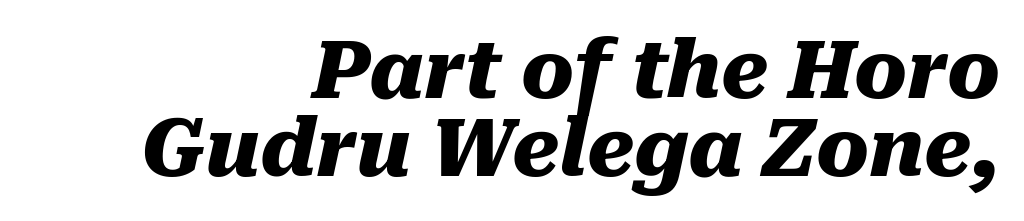
The rendering applies a slant to the glyphs. Notice how thick the strokes are: this is what a full bold looks like. A typesetter would call this proportional, since set widths differ per character. The text block is weighted toward the right margin, trailing off unevenly leftward. The type is set solid horizontally, with unmodified tracking.
